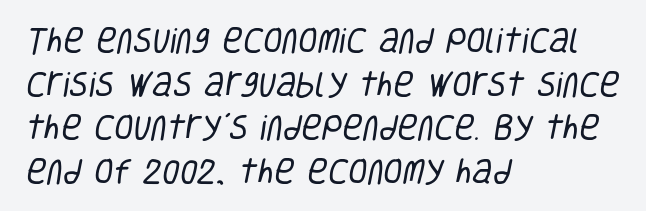
The face used here is a sans, in the tradition of grotesques and geometrics. No extra tracking has been applied to these lines. In terms of leading, this rendering sits right in the middle. Here the designer chose a conventional face with non-uniform glyph widths. Line starts are locked; line ends wander. The area under the type is left untouched.
